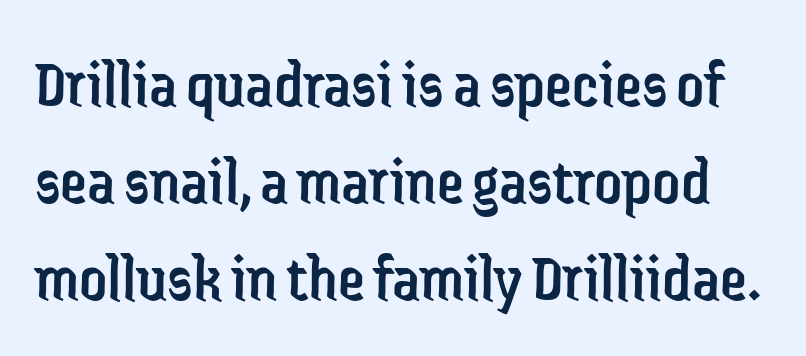
{"serif": "no", "italic": "no", "bold": "no", "weight": "regular", "width": "condensed", "stroke_contrast": "low", "x_height": "medium", "monospaced": "no", "underline": "no", "line_spacing": "normal", "line_spacing_ratio": 1.43, "letter_spacing": "normal", "letter_spacing_em": 0.0, "glyph_px": 68}
